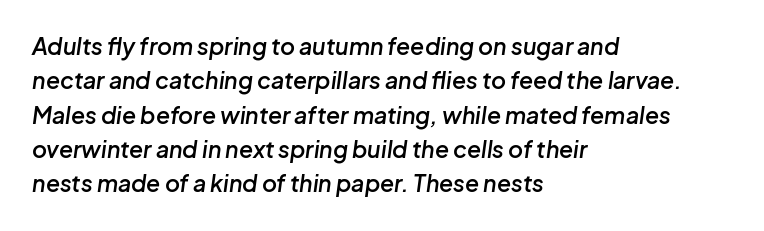
{"italic": "yes", "lean": "right", "slant_degrees": 8, "bold": "semi", "underline": "no", "align": "left", "line_spacing": "normal", "line_spacing_ratio": 1.49, "letter_spacing": "normal", "letter_spacing_em": 0.0, "glyph_px": 23}
